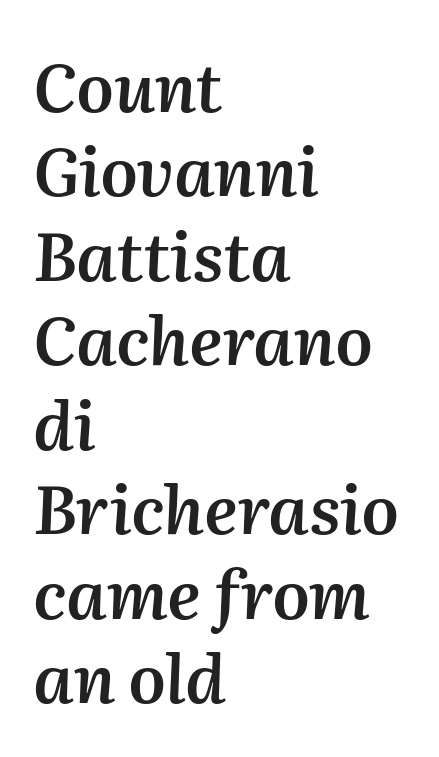
{"italic": "yes", "lean": "right", "slant_degrees": 2, "bold": "semi", "weight": "semibold", "width": "normal", "stroke_contrast": "medium", "x_height": "medium", "monospaced": "no", "underline": "no", "align": "left", "line_spacing": "normal", "line_spacing_ratio": 1.26, "letter_spacing": "normal", "letter_spacing_em": 0.0, "glyph_px": 67}
